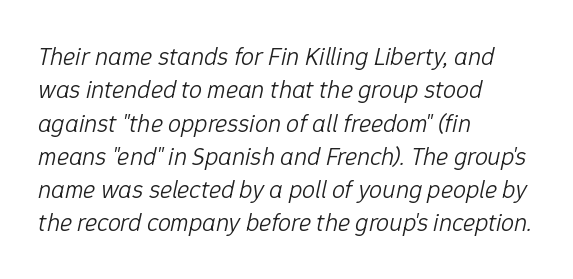
The image shows 26 px text type, italic (leaning right); set left-aligned, normal line spacing (1.28x), normal letter spacing, not underlined.
